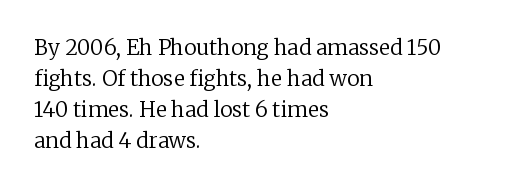
{"italic": "no", "bold": "no", "underline": "no", "align": "left", "line_spacing": "normal", "line_spacing_ratio": 1.48, "letter_spacing": "normal", "letter_spacing_em": 0.0, "glyph_px": 21}
